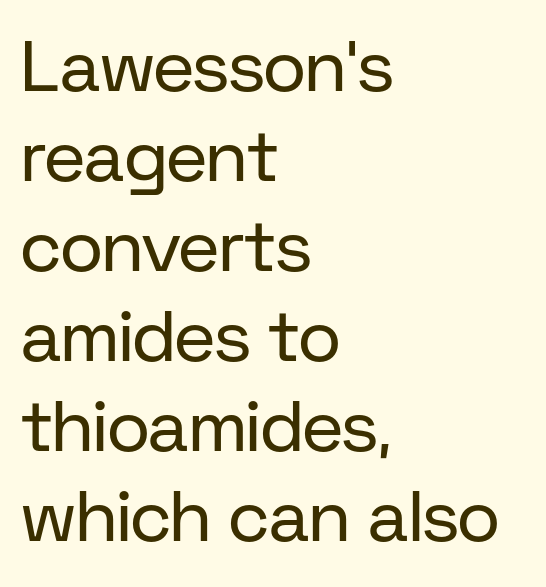
Weight: in the light-to-regular range. The designer went with a sans here, leaving each stem footless. The letters stand straight up with perfectly vertical stems. Is the letter spacing exaggerated? No — it looks like the ordinary default.
